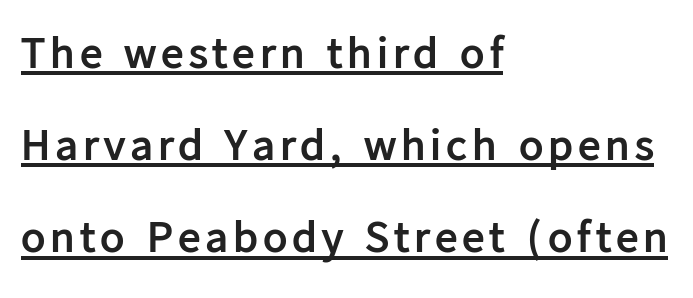
The image shows 45 px semibold sans-serif type, upright; set left-aligned, loose line spacing (2.05x), underlined; low stroke contrast and a medium x-height.
